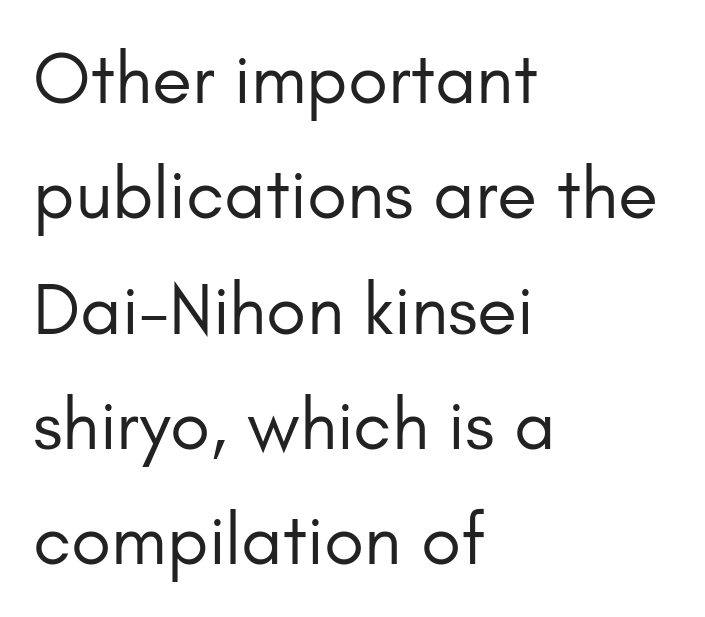
The image shows 73 px regular-weight sans-serif type, upright; set left-aligned, normal line spacing (1.58x), normal letter spacing, not underlined; low stroke contrast and a small x-height.
